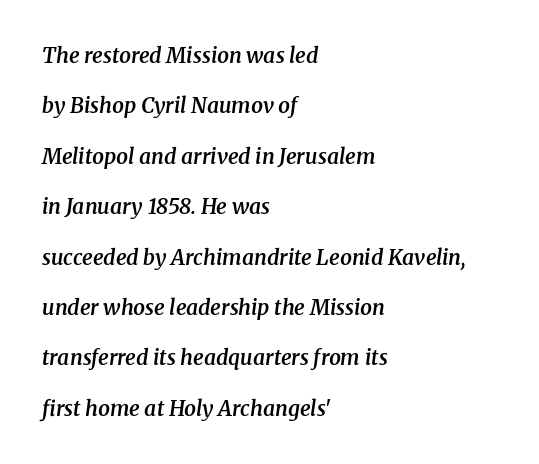
Is there much room between lines? Yes — plenty of vertical air separates them. A classic flush-left, rag-right setting is used for this passage. The horizontal fit of the characters is conventional and even. Type without underlining.
